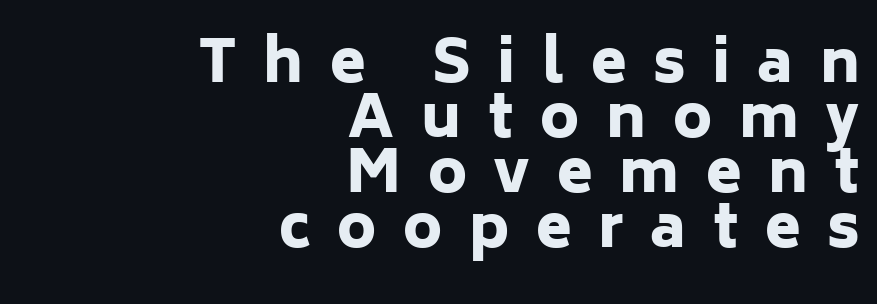
The image shows 58 px heavy sans-serif type, upright; set right-aligned, tight line spacing (0.95x), unusually wide letter spacing (+0.46 em), not underlined; low stroke contrast and a medium x-height.
